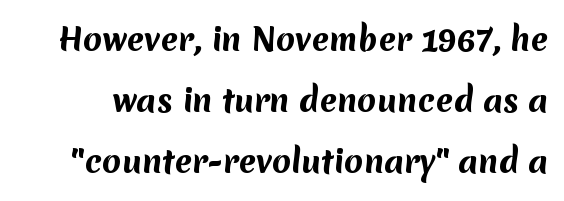
The image shows 31 px bold sans-serif type; set loose line spacing (1.97x), normal letter spacing, not underlined; medium stroke contrast and a medium x-height.
